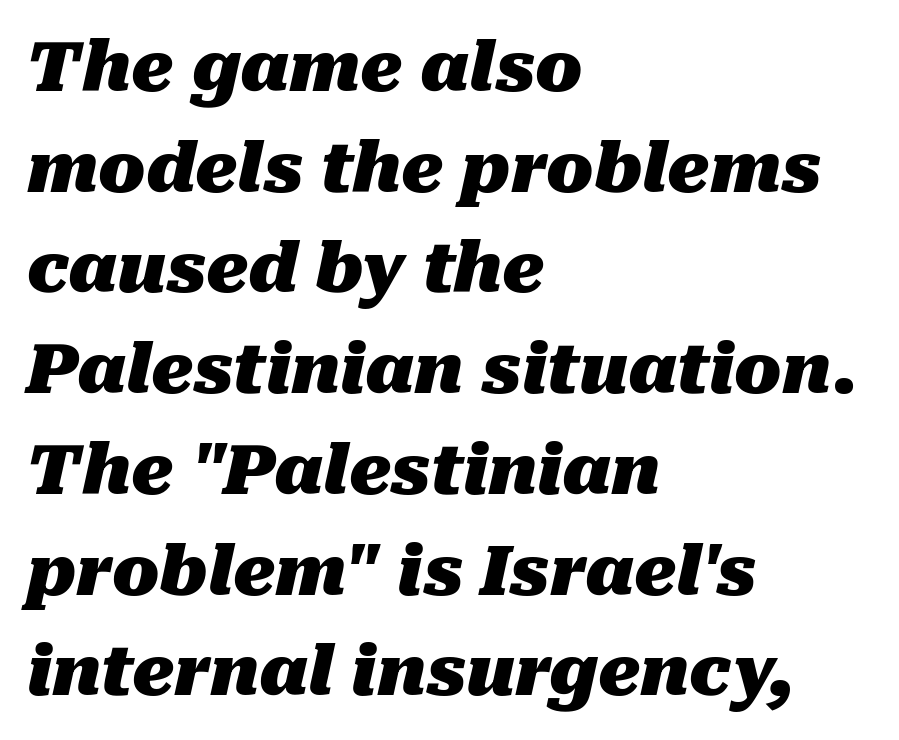
{"italic": "yes", "lean": "right", "slant_degrees": 10, "bold": "yes", "weight": "heavy", "width": "normal", "stroke_contrast": "medium", "x_height": "medium", "monospaced": "no", "underline": "no", "align": "left", "line_spacing": "normal", "line_spacing_ratio": 1.46, "letter_spacing": "normal", "letter_spacing_em": 0.0, "glyph_px": 69}
